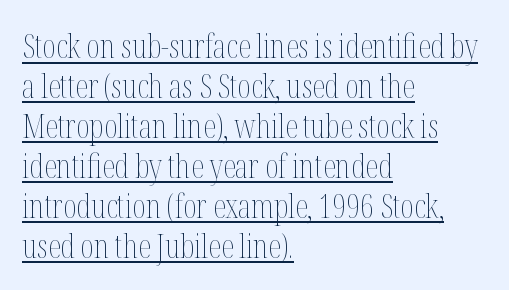
Honestly, the underline is the first thing you notice here. Weight: in the light-to-regular range. These lines are set flush left with a ragged right edge. Standard letterfit; no display-style spreading of the glyphs. The letters stand upright; this is a roman face.
